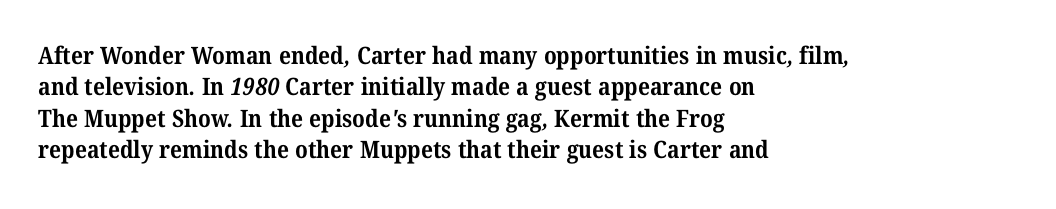
{"bold": "yes", "underline": "no", "align": "left", "line_spacing": "normal", "line_spacing_ratio": 1.31, "letter_spacing": "normal", "letter_spacing_em": 0.0, "glyph_px": 24}
